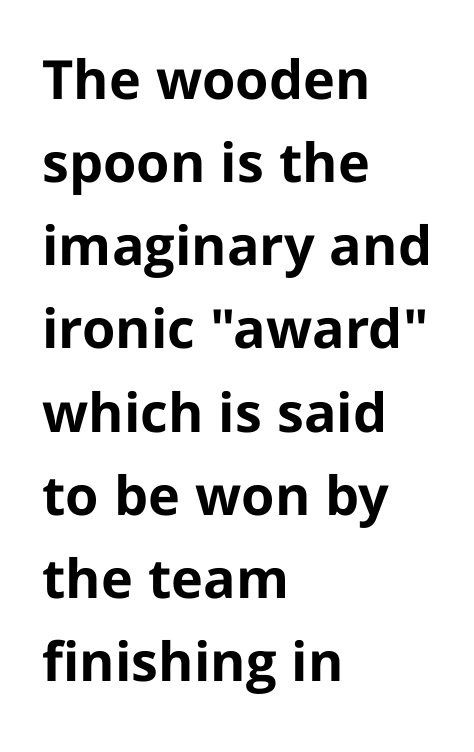
Q: Is the text bold? A: Yes.
Q: Is the text italic (slanted)? A: No, it is upright.
Q: Is the typeface a serif or a sans-serif typeface? A: Sans-serif.
Q: Is the text underlined? A: No.
Q: How is the paragraph aligned? A: Left-aligned.
Q: Is the spacing between letters normal or unusually wide? A: Normal.
Q: Is the spacing between lines tight, normal or loose? A: Normal.
Q: Width (condensed, normal, or wide)? A: Normal.
Q: Stroke contrast? A: Low.
Q: x-height? A: Medium.
Q: Monospaced? A: No.
